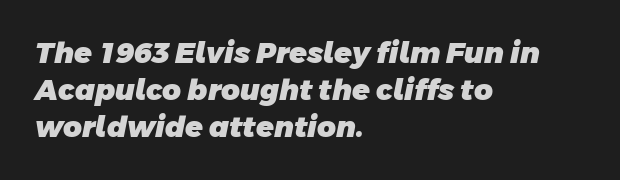
Q: Is the text bold? A: Yes.
Q: Is the typeface a serif or a sans-serif typeface? A: Sans-serif.
Q: Is the text underlined? A: No.
Q: How is the paragraph aligned? A: Left-aligned.
Q: Is the spacing between letters normal or unusually wide? A: Normal.
Q: Is the spacing between lines tight, normal or loose? A: Normal.
Q: Width (condensed, normal, or wide)? A: Normal.
Q: Stroke contrast? A: Low.
Q: x-height? A: Large.
Q: Monospaced? A: No.
